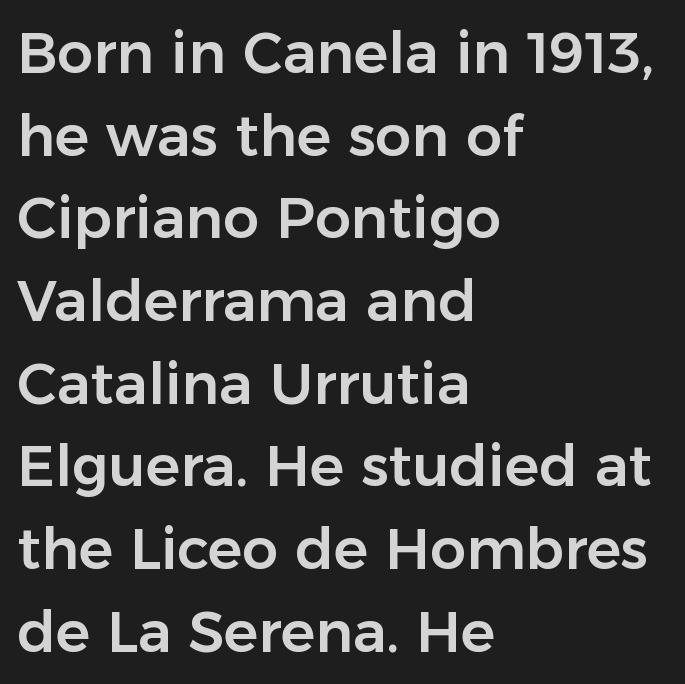
{"serif": "no", "italic": "no", "width": "normal", "stroke_contrast": "low", "x_height": "medium", "monospaced": "no", "underline": "no", "align": "left", "line_spacing": "normal", "line_spacing_ratio": 1.45, "letter_spacing": "normal", "letter_spacing_em": 0.0, "glyph_px": 57}
